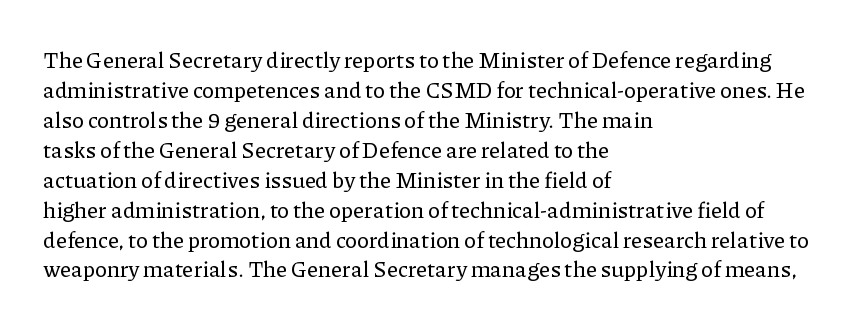
{"italic": "no", "underline": "no", "align": "left", "line_spacing": "normal", "line_spacing_ratio": 1.36, "letter_spacing": "normal", "letter_spacing_em": 0.0, "glyph_px": 22}
